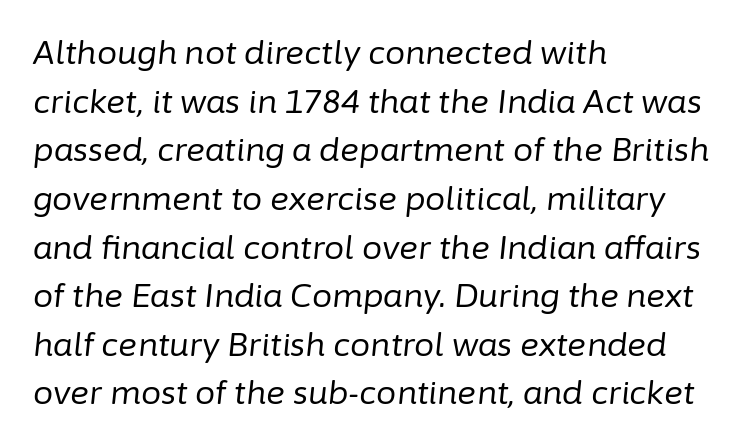
{"italic": "yes", "lean": "right", "slant_degrees": 6, "bold": "no", "weight": "regular", "width": "normal", "stroke_contrast": "low", "x_height": "medium", "monospaced": "no", "underline": "no", "align": "left", "line_spacing": "normal", "line_spacing_ratio": 1.52, "letter_spacing": "normal", "letter_spacing_em": 0.0, "glyph_px": 32}
